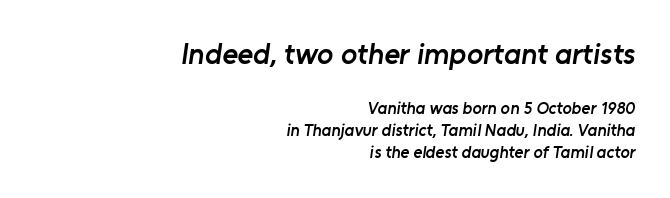
The ragged edge is on the left, which tells us the setting is flush right. No feet cap the strokes, marking this as sans-serif type. Reading down the column, the eye jumps a familiar distance to each next line. Typesetter's note — upper block bumped up in size, lower block left smaller.
